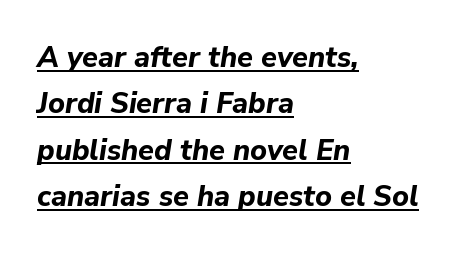
Tall strokes in this sample are angled rather than plumb. Look at the stroke-to-counter ratio: heavy, a bold. Default kerning and tracking; the words read as compact shapes. This is underlined copy, the kind a proofreader might mark for attention.
